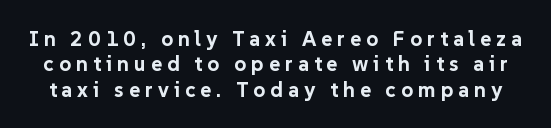
Q: Is the text bold? A: Yes.
Q: Is the text italic (slanted)? A: No, it is upright.
Q: Is the text underlined? A: No.
Q: Is the spacing between letters normal or unusually wide? A: Unusually wide.
